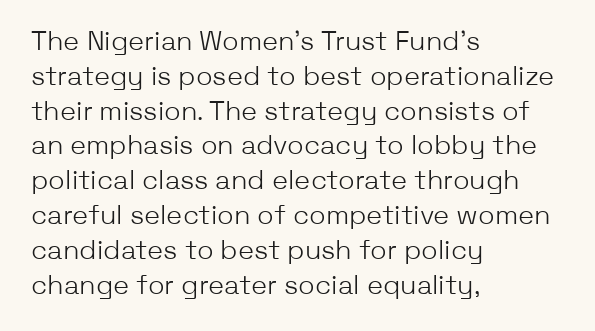
{"italic": "no", "bold": "no", "underline": "no", "align": "left", "line_spacing": "normal", "line_spacing_ratio": 1.29, "letter_spacing": "normal", "letter_spacing_em": 0.0, "glyph_px": 27}
